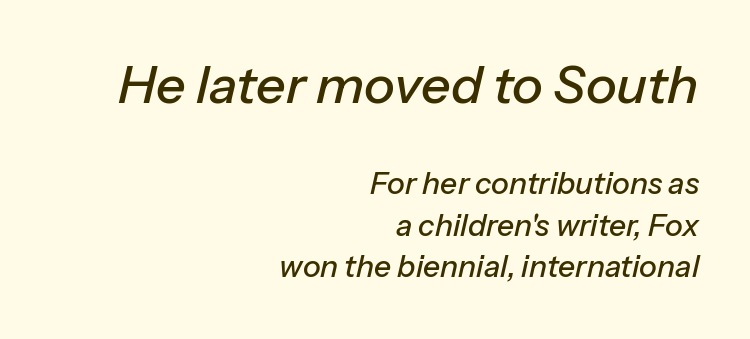
{"italic": "yes", "lean": "right", "slant_degrees": 13, "width": "normal", "stroke_contrast": "low", "x_height": "medium", "monospaced": "no", "underline": "no", "align": "right", "line_spacing": "normal", "line_spacing_ratio": 1.38, "letter_spacing": "normal", "letter_spacing_em": 0.0, "larger_block": "first", "size_ratio": 1.73, "glyph_px": 52}
